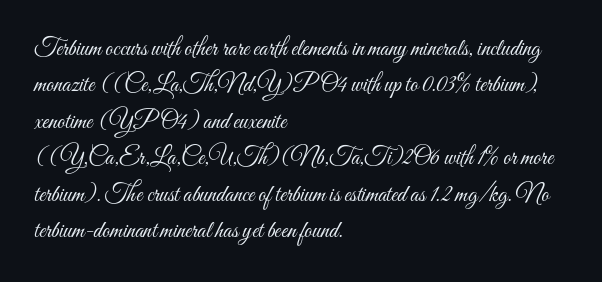
{"bold": "no", "underline": "no", "align": "left", "line_spacing": "normal", "line_spacing_ratio": 1.52, "letter_spacing": "normal", "letter_spacing_em": 0.0, "glyph_px": 24}
